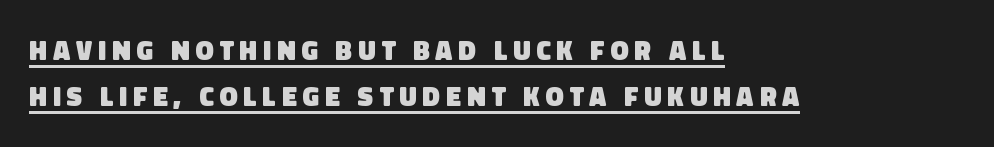
Heavy-handed strokes throughout: this text is bold. The glyphs are accompanied by a horizontal stroke just below them. Line starts are locked; line ends wander. The face used here is rendered with a markedly widened letterfit.
